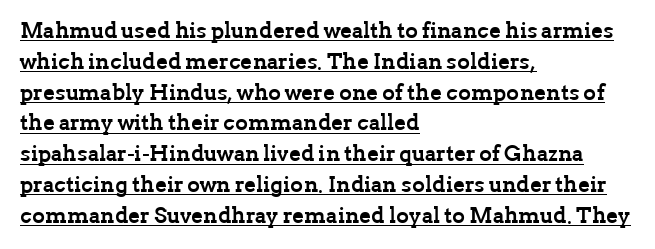
{"italic": "no", "bold": "yes", "underline": "yes", "align": "left", "line_spacing": "normal", "line_spacing_ratio": 1.4, "letter_spacing": "normal", "letter_spacing_em": 0.0, "glyph_px": 22}
